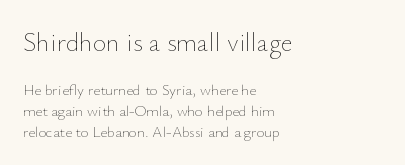
You could call the tracking neutral — neither tight nor loose. Posture: straight, roman, zero tilt. A student would call this left alignment; a typographer would say flush left, rag right. Stems here are at most as thick as an everyday book face. Decoration check: the copy has no underline.
